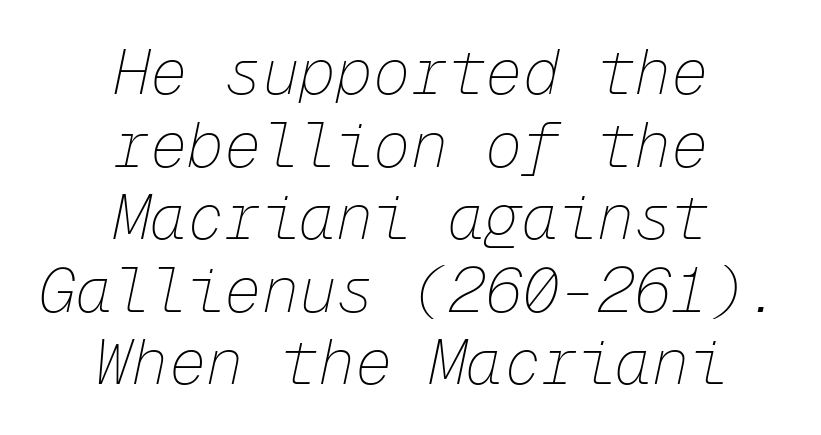
{"italic": "yes", "lean": "right", "slant_degrees": 12, "bold": "no", "weight": "thin", "width": "normal", "stroke_contrast": "low", "x_height": "medium", "monospaced": "yes", "underline": "no", "align": "center", "line_spacing_ratio": 1.17, "letter_spacing": "normal", "letter_spacing_em": 0.0, "glyph_px": 62}
